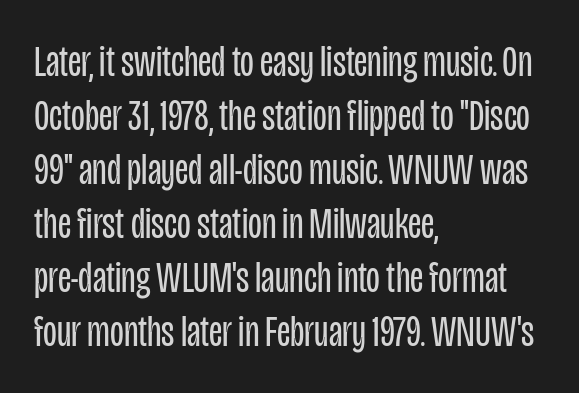
{"serif": "no", "italic": "no", "bold": "no", "weight": "regular", "width": "condensed", "stroke_contrast": "low", "x_height": "large", "monospaced": "no", "underline": "no", "align": "left", "line_spacing_ratio": 1.2, "letter_spacing": "normal", "letter_spacing_em": 0.0, "glyph_px": 45}
